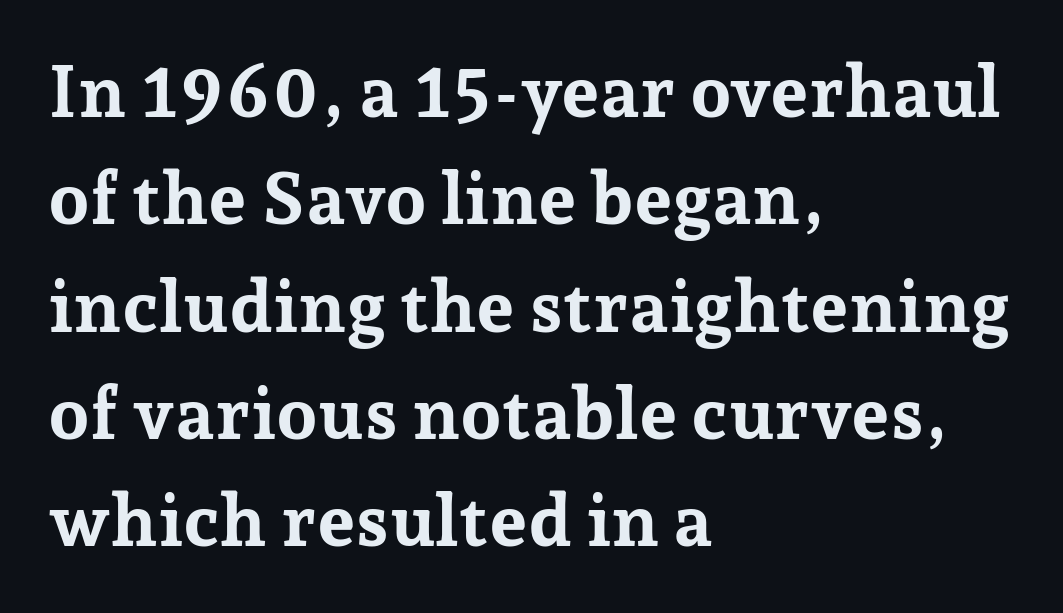
{"serif": "yes", "italic": "no", "bold": "yes", "weight": "bold", "width": "normal", "stroke_contrast": "low", "x_height": "medium", "monospaced": "no", "underline": "no", "align": "left", "line_spacing": "normal", "line_spacing_ratio": 1.47, "letter_spacing": "normal", "letter_spacing_em": 0.0, "glyph_px": 73}
